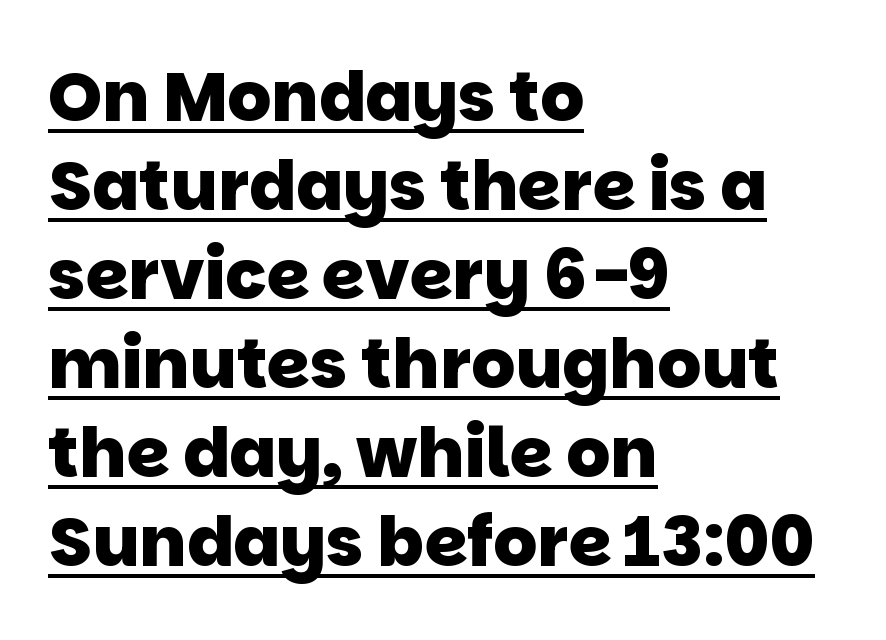
Honestly, the underline is the first thing you notice here. The passage shown is typed in a proportional face where columns would drift. The passage shown is emphatically bold. Compared with typical body copy, the letter spacing here is the same. The lines in this sample share a left origin and differ only in where they stop.
